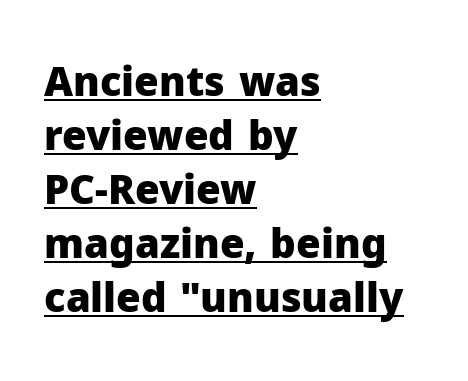
{"serif": "no", "italic": "no", "bold": "yes", "weight": "heavy", "width": "normal", "stroke_contrast": "low", "x_height": "medium", "monospaced": "no", "underline": "yes", "align": "left", "line_spacing": "normal", "line_spacing_ratio": 1.35, "letter_spacing": "normal", "letter_spacing_em": 0.0, "glyph_px": 40}
